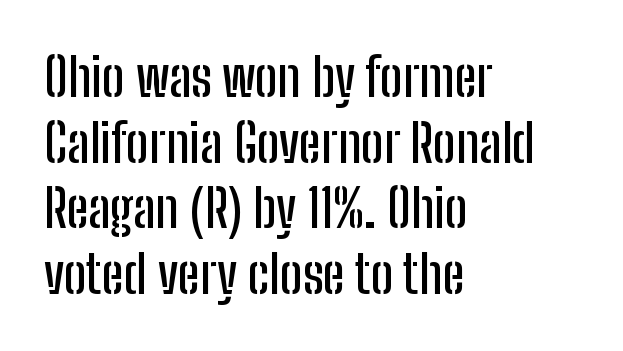
The face used here is a sans, in the tradition of grotesques and geometrics. Standard letterfit; no display-style spreading of the glyphs. Quick note: underline off. The letters advance in unequal steps, a hallmark of proportional type.
